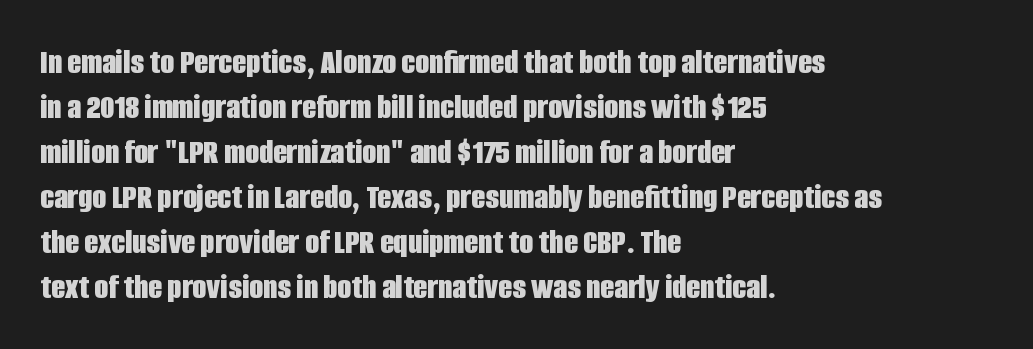
Q: Is the text bold? A: Yes.
Q: Is the text italic (slanted)? A: No, it is upright.
Q: Is the typeface a serif or a sans-serif typeface? A: Sans-serif.
Q: Is the text underlined? A: No.
Q: How is the paragraph aligned? A: Left-aligned.
Q: Is the spacing between letters normal or unusually wide? A: Normal.
Q: Is the spacing between lines tight, normal or loose? A: Normal.
Q: Width (condensed, normal, or wide)? A: Condensed.
Q: Stroke contrast? A: Low.
Q: x-height? A: Large.
Q: Monospaced? A: No.
